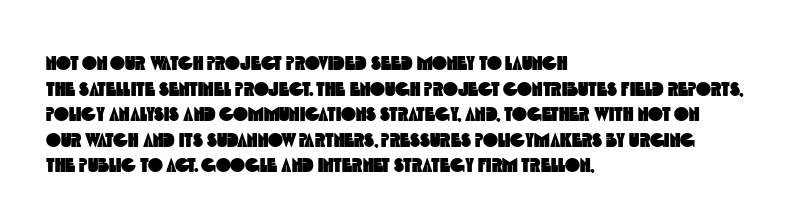
{"underline": "no", "align": "left", "line_spacing": "normal", "line_spacing_ratio": 1.28, "letter_spacing": "normal", "letter_spacing_em": 0.0, "glyph_px": 20}
